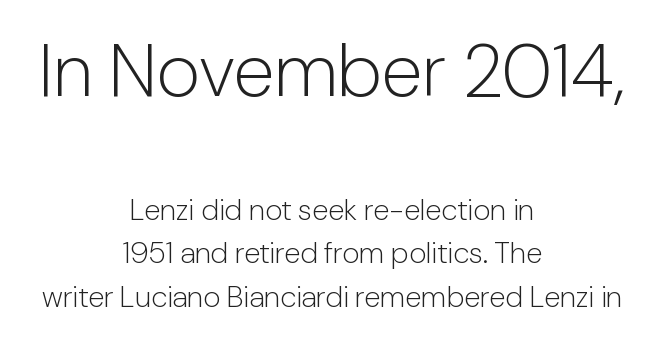
{"serif": "no", "italic": "no", "bold": "no", "weight": "light", "width": "normal", "stroke_contrast": "low", "x_height": "medium", "monospaced": "no", "underline": "no", "align": "center", "line_spacing": "normal", "line_spacing_ratio": 1.45, "letter_spacing": "normal", "letter_spacing_em": 0.0, "larger_block": "first", "size_ratio": 2.5, "glyph_px": 75}
